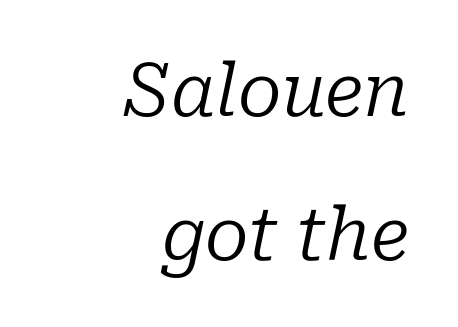
The image shows 72 px regular-weight serif type, italic (leaning right); set right-aligned, loose line spacing (2.0x), normal letter spacing, not underlined; low stroke contrast and a medium x-height.
